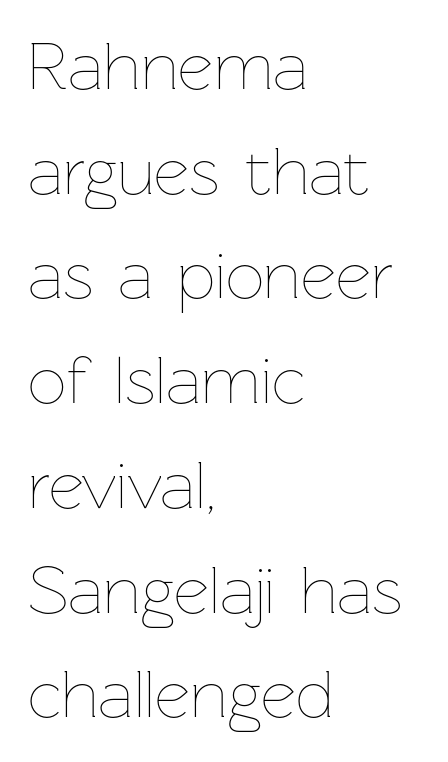
The image shows 68 px thin type, upright; set left-aligned, normal line spacing (1.54x), normal letter spacing, not underlined; low stroke contrast and a medium x-height.
